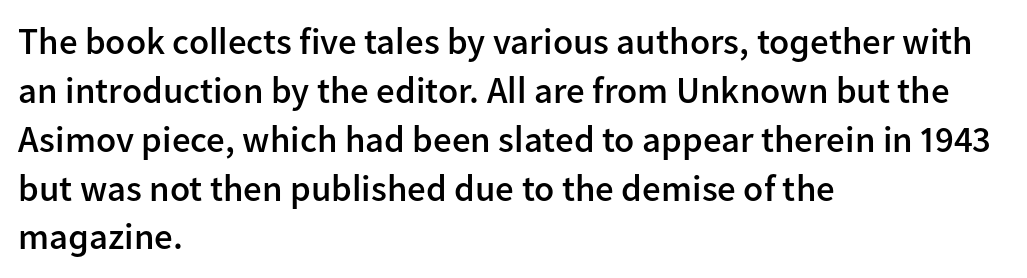
This is roman type, the default non-slanted kind. Horizontal bands of white between lines are of average thickness. What kind of face is this? One without serifs — a sans. Is the type bold? Partly — it's a semibold, heavier than regular but not fully bold.
